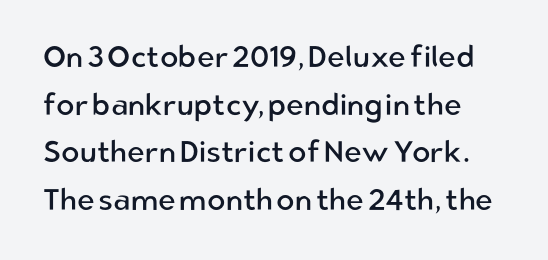
The gap between lines stays unmarked. The gaps between neighbouring characters are ordinary and unremarkable. The designer went with a sans here, leaving each stem footless. The vertical gap from one line to the next is medium. Here the designer chose a conventional face with non-uniform glyph widths. Posture: upright roman.
